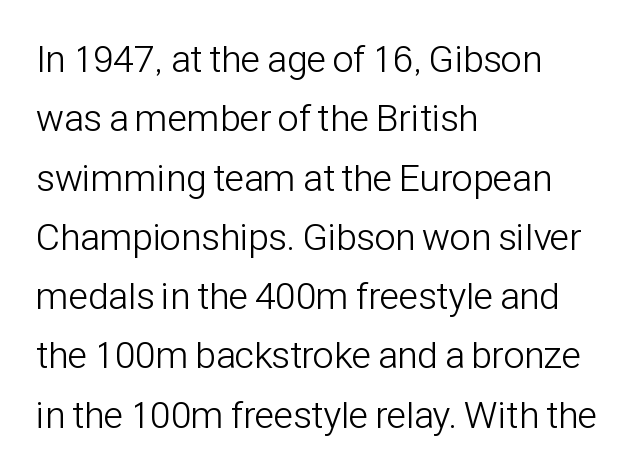
The image shows 38 px light, condensed sans-serif type, upright; set left-aligned, normal line spacing (1.56x), normal letter spacing, not underlined; low stroke contrast and a medium x-height.
